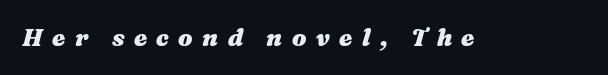
{"italic": "yes", "lean": "right", "slant_degrees": 16, "bold": "yes", "underline": "no", "letter_spacing": "wide", "letter_spacing_em": 0.39, "glyph_px": 24}
